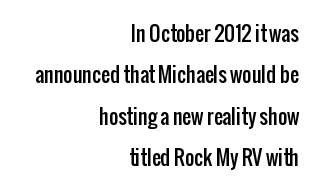
{"italic": "no", "underline": "no", "align": "right", "line_spacing": "loose", "line_spacing_ratio": 2.07, "letter_spacing": "normal", "letter_spacing_em": 0.0, "glyph_px": 20}
